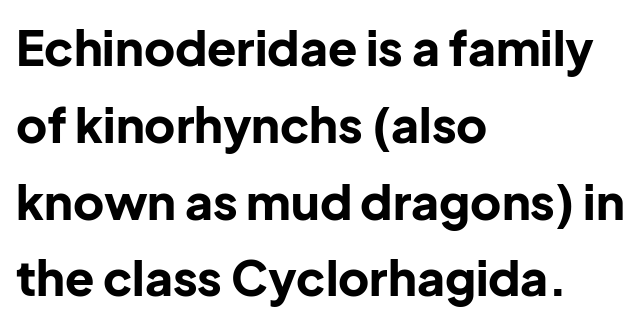
Students, this is bold: see how much ink each stroke carries. Line beginnings align vertically; line endings do not. This sample has the flowing, uneven cadence of proportional lettering. How are the letters spaced? Ordinarily, with no added tracking. Vertically, the passage feels balanced, rows spaced as you'd expect. The rendering shows plain stroke endings on the letterforms — a sans-serif design.
